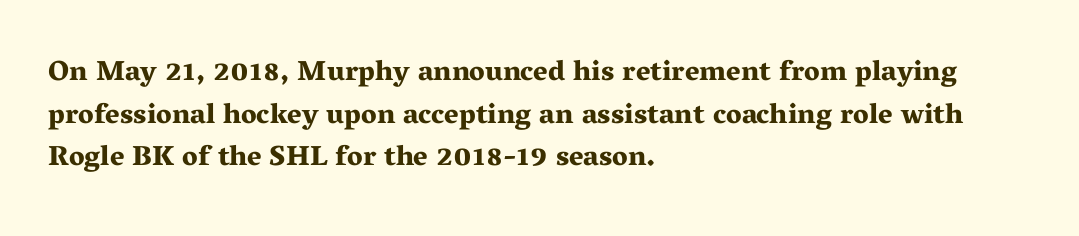
{"serif": "yes", "italic": "no", "bold": "yes", "weight": "bold", "width": "wide", "stroke_contrast": "medium", "x_height": "medium", "monospaced": "no", "underline": "no", "align": "left", "line_spacing": "normal", "line_spacing_ratio": 1.52, "letter_spacing": "normal", "letter_spacing_em": 0.0, "glyph_px": 28}
